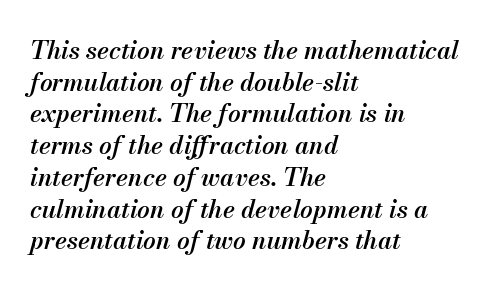
Q: Is the text bold? A: Semi-bold.
Q: Is the text italic (slanted)? A: Yes, it leans right by about 13 degrees.
Q: Is the text underlined? A: No.
Q: How is the paragraph aligned? A: Left-aligned.
Q: Is the spacing between letters normal or unusually wide? A: Normal.
Q: Is the spacing between lines tight, normal or loose? A: Normal.
